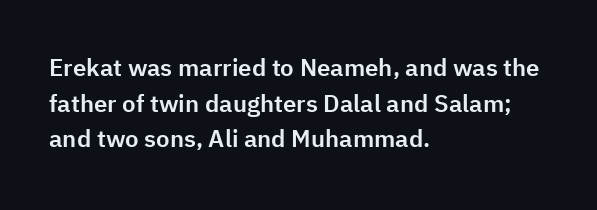
The image shows 24 px text type, upright; set left-aligned, normal line spacing (1.48x), normal letter spacing, not underlined.
